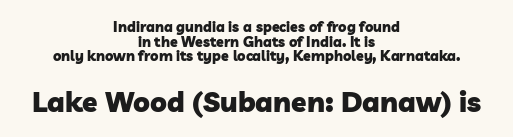
The image shows 28 px heavy sans-serif type; set centered, tight line spacing (1.04x), normal letter spacing, not underlined; the second (bottom) block is 2.0x larger; low stroke contrast and a medium x-height.
